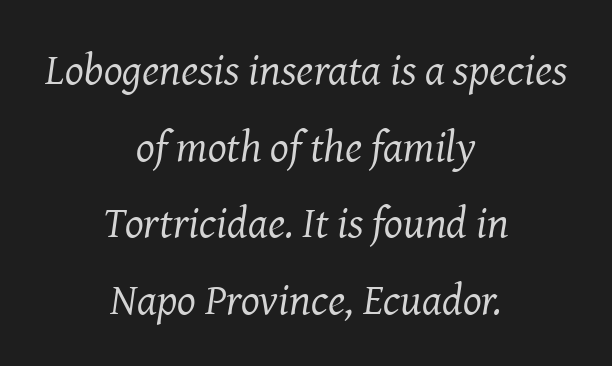
The image shows 44 px regular-weight serif type, italic (leaning right); set centered, line spacing 1.74x, normal letter spacing, not underlined; medium stroke contrast and a medium x-height.
